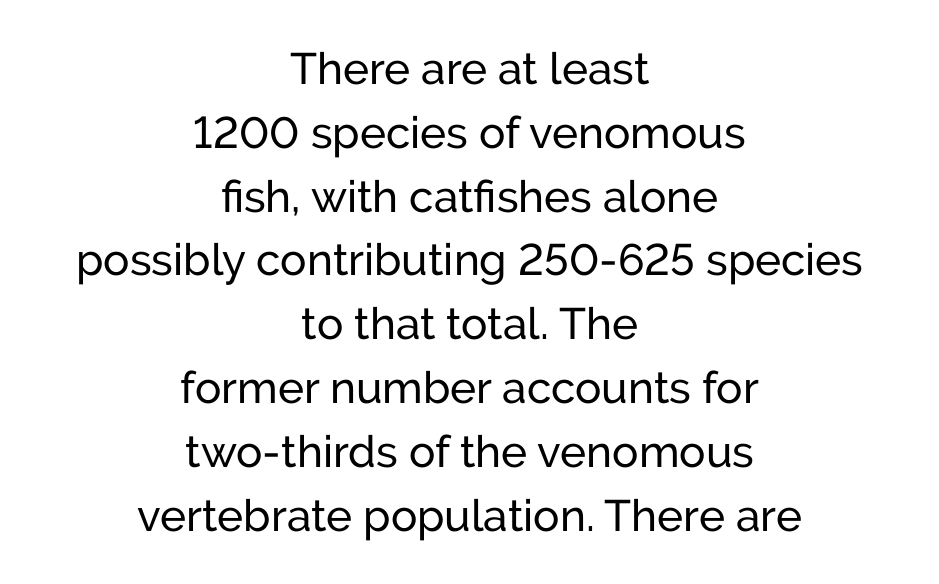
The image shows 44 px sans-serif type, upright; set centered, normal line spacing (1.45x), normal letter spacing, not underlined; low stroke contrast and a medium x-height.
